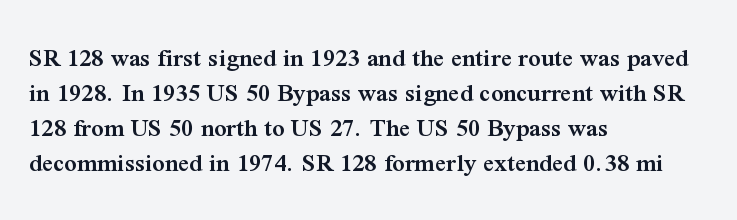
Heft: intermediate — a semibold. How are the letters spaced? Ordinarily, with no added tracking. A typesetter would call this leading conventional body-copy spacing. These lines are set flush left with a ragged right edge. No word sits above an underline. Posture: vertical.
